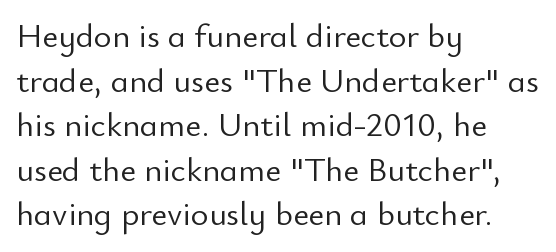
Q: Is the text bold? A: No.
Q: Is the text italic (slanted)? A: No, it is upright.
Q: Is the typeface a serif or a sans-serif typeface? A: Sans-serif.
Q: Is the text underlined? A: No.
Q: How is the paragraph aligned? A: Left-aligned.
Q: Is the spacing between letters normal or unusually wide? A: Normal.
Q: Is the spacing between lines tight, normal or loose? A: Normal.
Q: Width (condensed, normal, or wide)? A: Normal.
Q: Stroke contrast? A: Low.
Q: x-height? A: Small.
Q: Monospaced? A: No.
